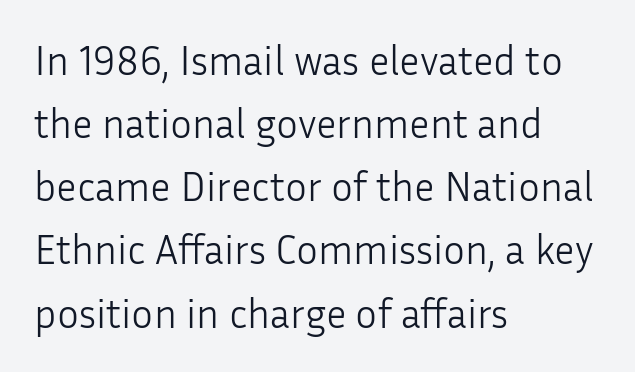
The image shows 41 px light sans-serif type, upright; set left-aligned, normal line spacing (1.54x), normal letter spacing, not underlined; low stroke contrast and a medium x-height.
